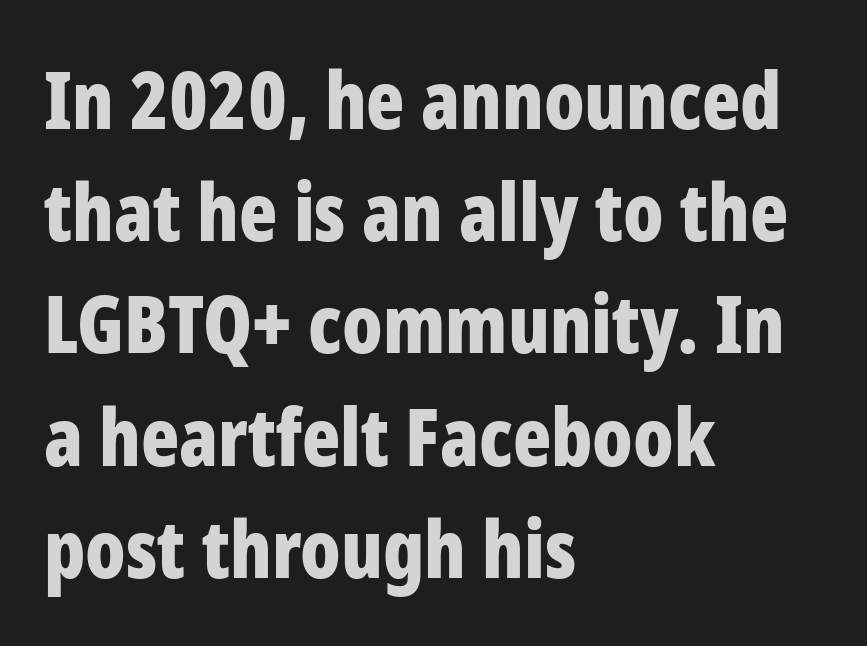
No italicization has been applied; the sample stays upright. If you measured baseline to baseline, you'd find a middling distance. The characters display no serif detailing; their extremities are plain. Varying glyph widths throughout — classic text-font behaviour. Is the block centered? No — it sits flush against the left margin. Weight: bold.
